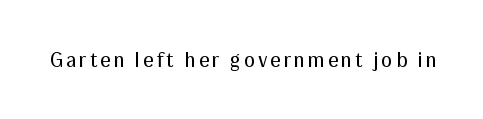
The image shows 21 px text type, upright; set not underlined.
